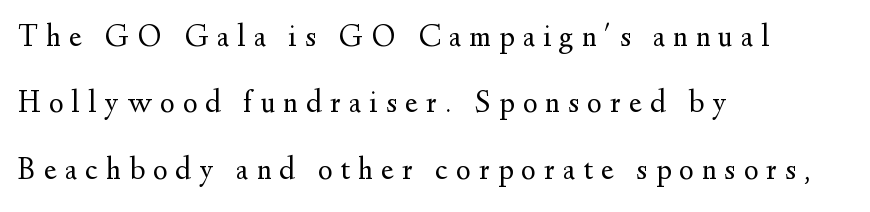
Q: Is the text bold? A: No.
Q: Is the text italic (slanted)? A: No, it is upright.
Q: Is the typeface a serif or a sans-serif typeface? A: Serif.
Q: Is the text underlined? A: No.
Q: How is the paragraph aligned? A: Left-aligned.
Q: Is the spacing between letters normal or unusually wide? A: Unusually wide.
Q: Is the spacing between lines tight, normal or loose? A: Loose.
Q: Width (condensed, normal, or wide)? A: Normal.
Q: Stroke contrast? A: Medium.
Q: x-height? A: Small.
Q: Monospaced? A: No.
